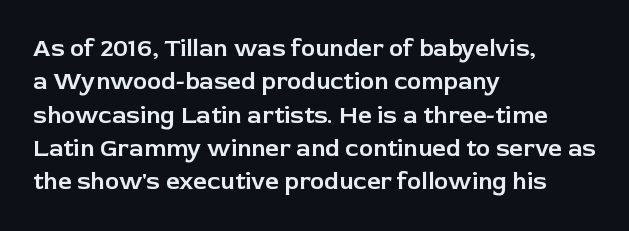
{"italic": "no", "underline": "no", "align": "left", "line_spacing": "normal", "line_spacing_ratio": 1.39, "letter_spacing": "normal", "letter_spacing_em": 0.0, "glyph_px": 24}
